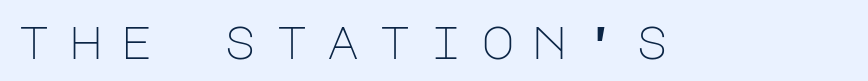
{"serif": "no", "italic": "no", "bold": "no", "weight": "light", "width": "normal", "stroke_contrast": "low", "x_height": "large", "underline": "no", "letter_spacing": "wide", "letter_spacing_em": 0.38, "glyph_px": 46}
